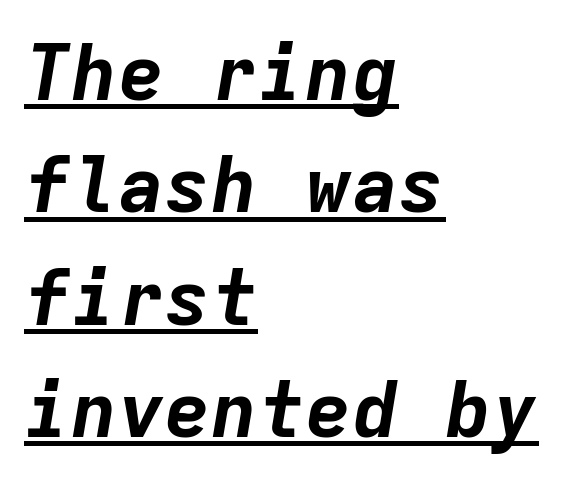
{"italic": "yes", "lean": "right", "slant_degrees": 9, "bold": "yes", "weight": "bold", "width": "normal", "stroke_contrast": "low", "x_height": "medium", "monospaced": "yes", "underline": "yes", "align": "left", "line_spacing": "normal", "line_spacing_ratio": 1.44, "letter_spacing": "normal", "letter_spacing_em": 0.0, "glyph_px": 78}
